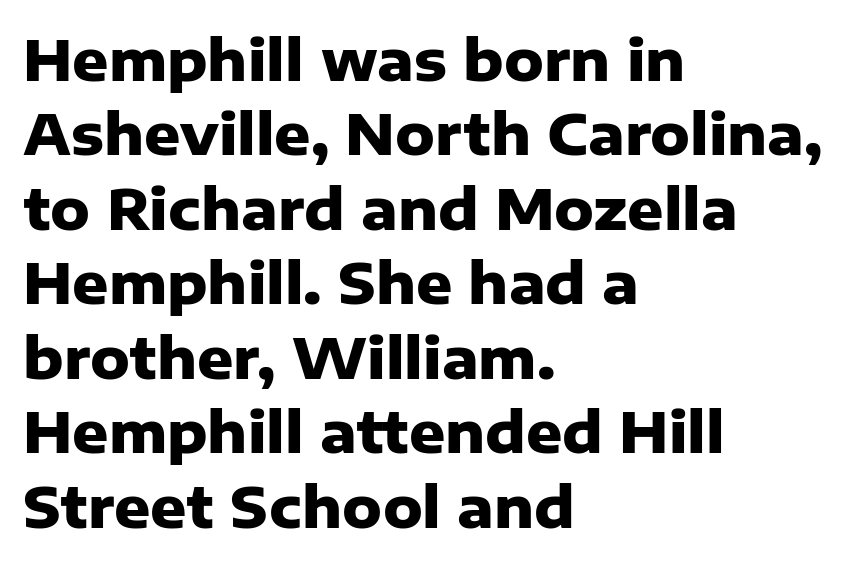
In terms of leading, this rendering sits right in the middle. Check where the strokes stop: nothing finishes them off — pure sans. The passage shown is emphatically bold. The typography opts for an upright posture over an oblique one. Do the characters align in a grid? No, the font is proportional.
